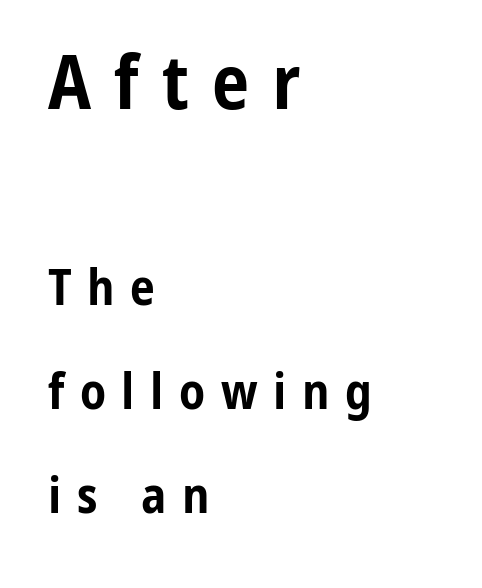
Q: Is the text bold? A: Yes.
Q: Is the text italic (slanted)? A: No, it is upright.
Q: Is the typeface a serif or a sans-serif typeface? A: Sans-serif.
Q: Is the text underlined? A: No.
Q: How is the paragraph aligned? A: Left-aligned.
Q: Is the spacing between letters normal or unusually wide? A: Unusually wide.
Q: Is the spacing between lines tight, normal or loose? A: Loose.
Q: Which block of text is set in a larger size, the first (top) or the second (bottom)? A: The first (top) one.
Q: Width (condensed, normal, or wide)? A: Condensed.
Q: Stroke contrast? A: Low.
Q: x-height? A: Medium.
Q: Monospaced? A: No.
